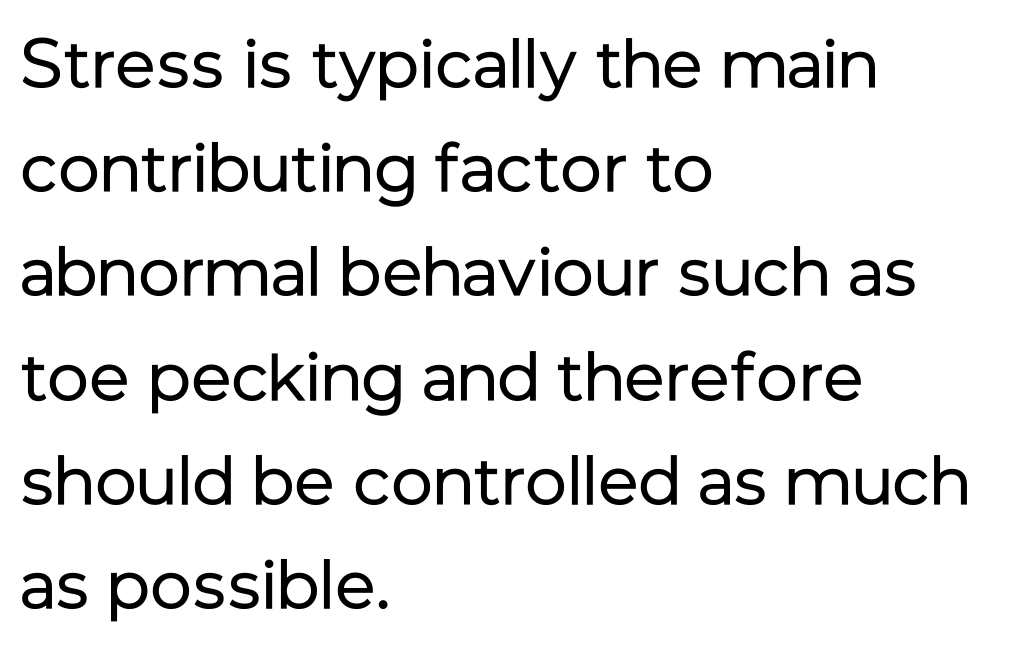
{"serif": "no", "italic": "no", "bold": "no", "weight": "regular", "width": "normal", "stroke_contrast": "low", "x_height": "medium", "monospaced": "no", "underline": "no", "align": "left", "line_spacing": "normal", "line_spacing_ratio": 1.51, "letter_spacing": "normal", "letter_spacing_em": 0.0, "glyph_px": 69}
